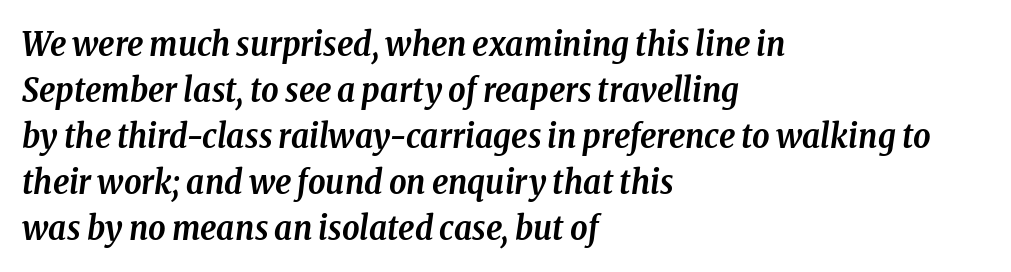
The tracking reads as untouched default to a designer's eye. Note the varied advance widths — an 'i' is clearly narrower than an 'm'. If you measured baseline to baseline, you'd find a middling distance. Type without underlining. Each letter's strokes conclude with small projecting serifs.
